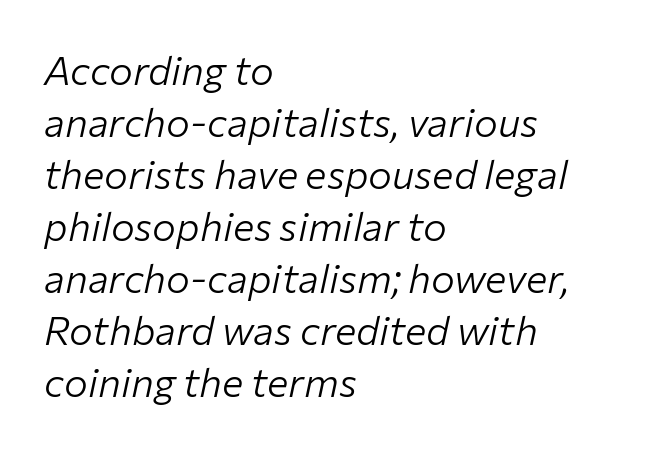
{"italic": "yes", "lean": "right", "slant_degrees": 12, "bold": "no", "weight": "light", "width": "normal", "stroke_contrast": "low", "x_height": "medium", "monospaced": "no", "underline": "no", "align": "left", "line_spacing": "normal", "line_spacing_ratio": 1.3, "letter_spacing": "normal", "letter_spacing_em": 0.0, "glyph_px": 40}
